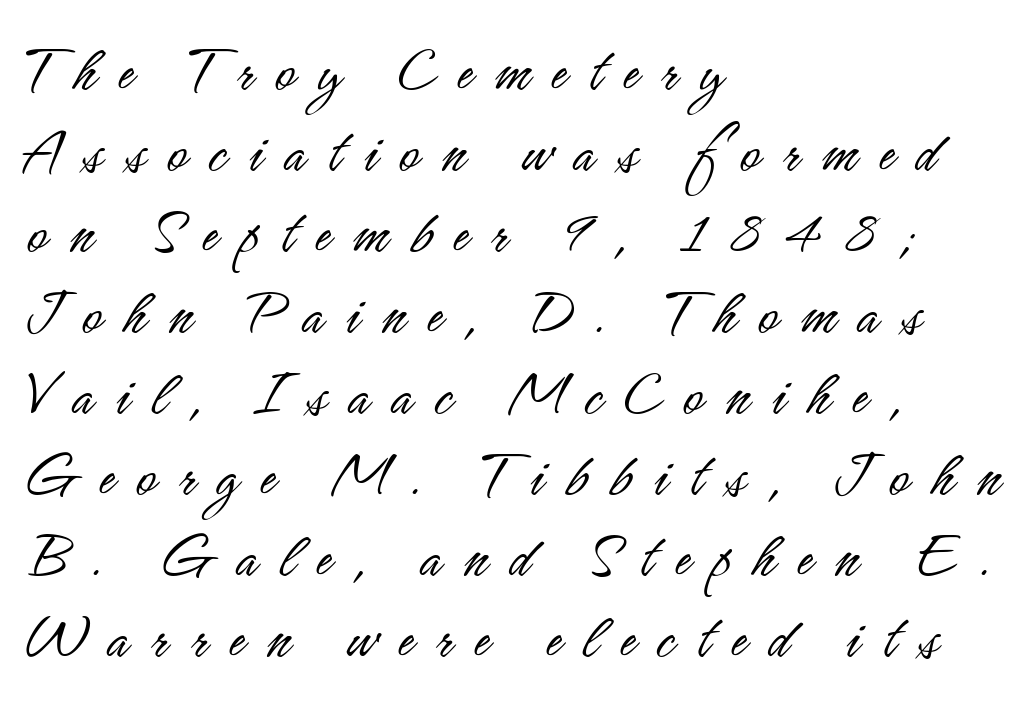
Q: Is the text bold? A: No.
Q: Is the text italic (slanted)? A: Yes.
Q: Is the typeface a serif or a sans-serif typeface? A: Sans-serif.
Q: Is the text underlined? A: No.
Q: How is the paragraph aligned? A: Left-aligned.
Q: Is the spacing between letters normal or unusually wide? A: Unusually wide.
Q: Width (condensed, normal, or wide)? A: Condensed.
Q: Stroke contrast? A: Low.
Q: x-height? A: Small.
Q: Monospaced? A: No.
